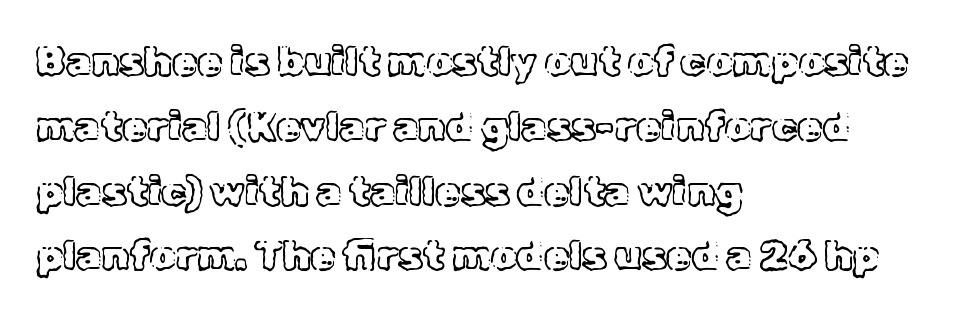
{"italic": "no", "width": "normal", "x_height": "medium", "monospaced": "no", "underline": "no", "align": "left", "line_spacing": "normal", "line_spacing_ratio": 1.58, "letter_spacing": "normal", "letter_spacing_em": 0.0, "glyph_px": 41}
